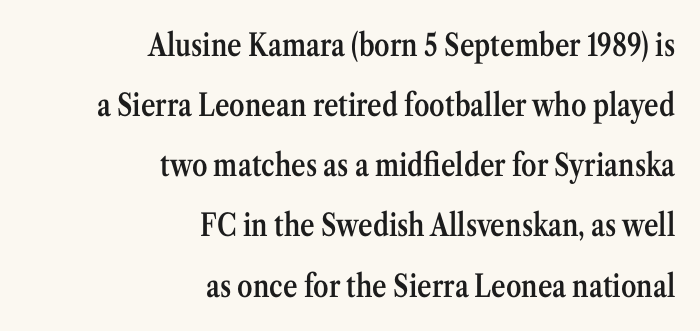
Q: Is the text bold? A: Semi-bold.
Q: Is the text italic (slanted)? A: No, it is upright.
Q: Is the typeface a serif or a sans-serif typeface? A: Serif.
Q: Is the text underlined? A: No.
Q: How is the paragraph aligned? A: Right-aligned.
Q: Is the spacing between letters normal or unusually wide? A: Normal.
Q: Is the spacing between lines tight, normal or loose? A: Loose.
Q: Width (condensed, normal, or wide)? A: Condensed.
Q: Stroke contrast? A: Medium.
Q: x-height? A: Medium.
Q: Monospaced? A: No.
